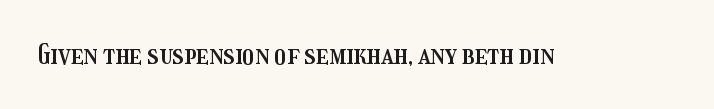
This rendering leaves character spacing at its baseline value. Has an underline been added? It has not. No italicization has been applied; the sample stays upright.
